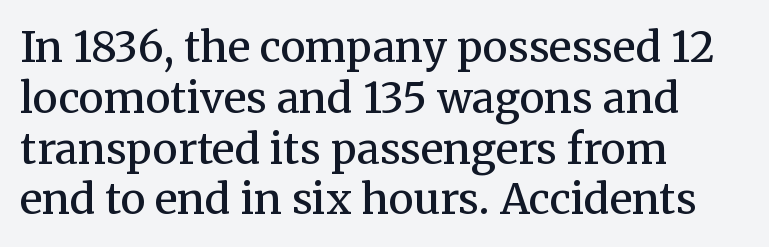
Q: Is the text bold? A: Semi-bold.
Q: Is the text italic (slanted)? A: No, it is upright.
Q: Is the typeface a serif or a sans-serif typeface? A: Serif.
Q: Is the text underlined? A: No.
Q: How is the paragraph aligned? A: Left-aligned.
Q: Is the spacing between letters normal or unusually wide? A: Normal.
Q: Width (condensed, normal, or wide)? A: Normal.
Q: Stroke contrast? A: Medium.
Q: x-height? A: Medium.
Q: Monospaced? A: No.
